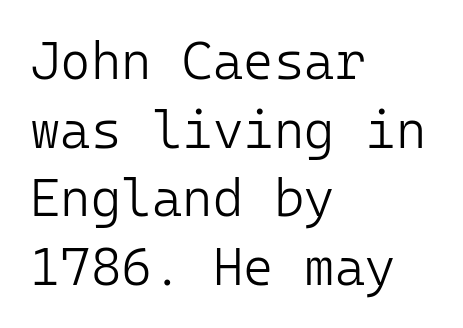
{"serif": "no", "italic": "no", "bold": "no", "weight": "light", "width": "normal", "stroke_contrast": "low", "x_height": "medium", "monospaced": "yes", "underline": "no", "align": "left", "line_spacing": "normal", "line_spacing_ratio": 1.32, "letter_spacing": "normal", "letter_spacing_em": 0.0, "glyph_px": 52}
